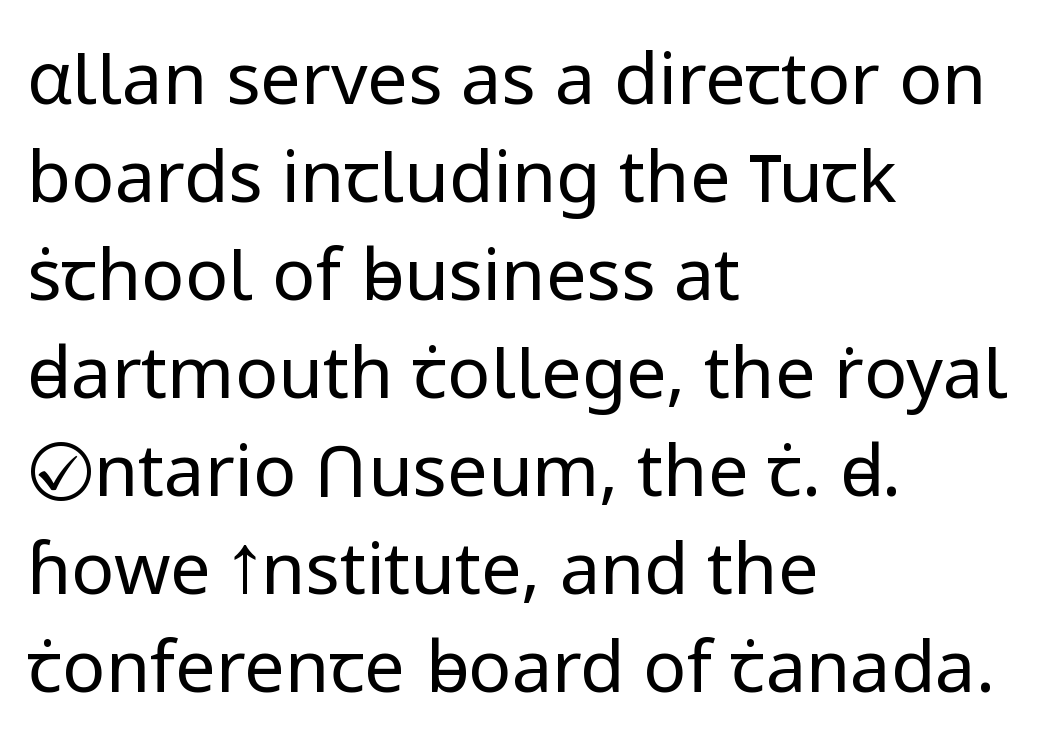
The image shows 72 px regular-weight sans-serif type, upright; set left-aligned, normal line spacing (1.36x), normal letter spacing, not underlined; low stroke contrast and a medium x-height.
